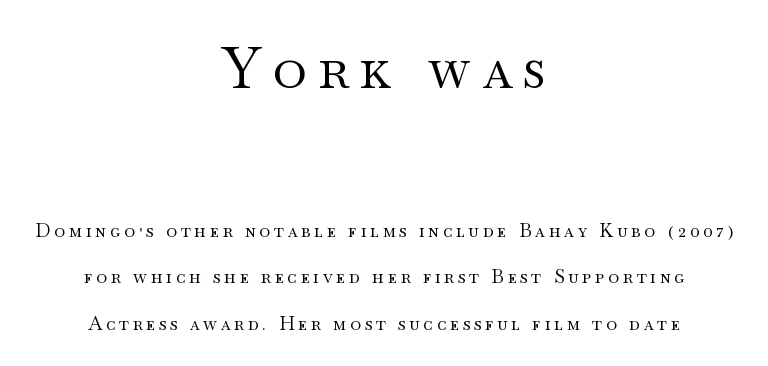
Q: Is the text bold? A: No.
Q: Is the text italic (slanted)? A: No, it is upright.
Q: Is the typeface a serif or a sans-serif typeface? A: Serif.
Q: Is the text underlined? A: No.
Q: How is the paragraph aligned? A: Centered.
Q: Is the spacing between lines tight, normal or loose? A: Loose.
Q: Which block of text is set in a larger size, the first (top) or the second (bottom)? A: The first (top) one.
Q: Width (condensed, normal, or wide)? A: Wide.
Q: Stroke contrast? A: Medium.
Q: x-height? A: Small.
Q: Monospaced? A: No.
